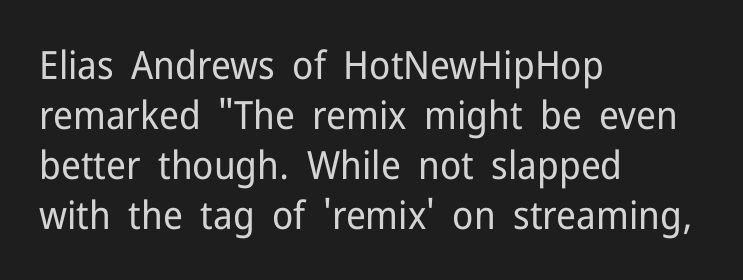
Q: Is the text bold? A: No.
Q: Is the text italic (slanted)? A: No, it is upright.
Q: Is the typeface a serif or a sans-serif typeface? A: Sans-serif.
Q: Is the text underlined? A: No.
Q: How is the paragraph aligned? A: Left-aligned.
Q: Is the spacing between letters normal or unusually wide? A: Normal.
Q: Is the spacing between lines tight, normal or loose? A: Normal.
Q: Width (condensed, normal, or wide)? A: Normal.
Q: Stroke contrast? A: Low.
Q: x-height? A: Medium.
Q: Monospaced? A: No.
